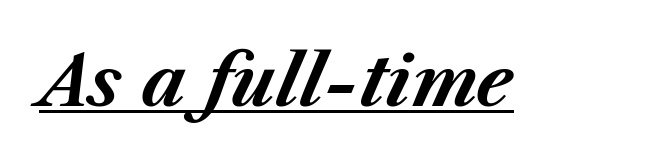
The image shows 69 px bold type, italic (leaning right); set normal letter spacing, underlined; medium stroke contrast and a medium x-height.
